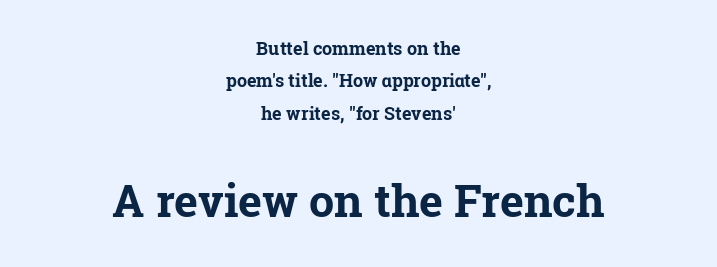
Serifs: yes, visible at the terminals of the letterforms. Bigger letters appear in the bottom chunk; the top chunk is reduced. Quick note: not italic, upright. If you folded the block vertically in half, each line would mirror itself in length.
